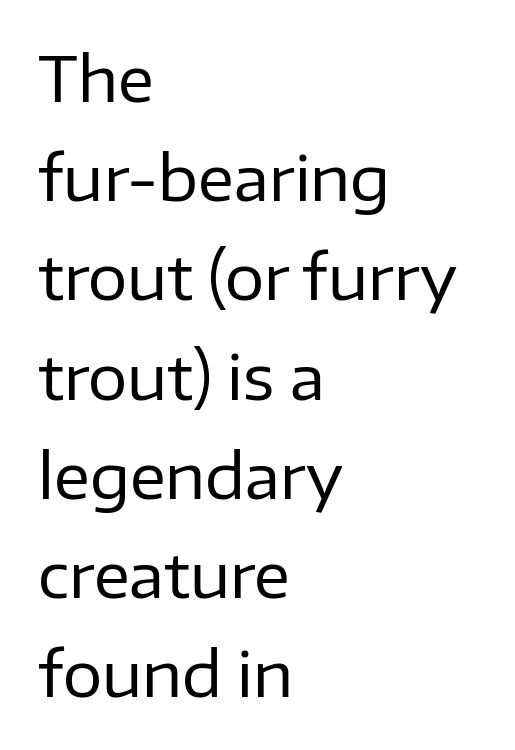
Horizontal alignment here is leftward, the default for most running prose. The typography opts for an upright posture over an oblique one. Evenly set lines give the paragraph a standard silhouette. Proportional: the letters do not fall into vertical columns. Typographically, this falls in the sans-serif category. Tracking value appears to be zero — textbook default spacing.
